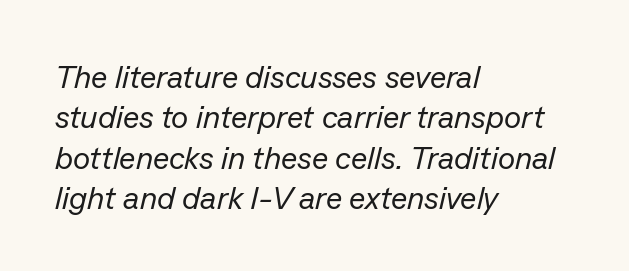
Q: Is the text bold? A: No.
Q: Is the text italic (slanted)? A: Yes, it leans right by about 13 degrees.
Q: Is the text underlined? A: No.
Q: How is the paragraph aligned? A: Left-aligned.
Q: Is the spacing between letters normal or unusually wide? A: Normal.
Q: Is the spacing between lines tight, normal or loose? A: Normal.
Q: Width (condensed, normal, or wide)? A: Normal.
Q: Stroke contrast? A: Low.
Q: x-height? A: Medium.
Q: Monospaced? A: No.
